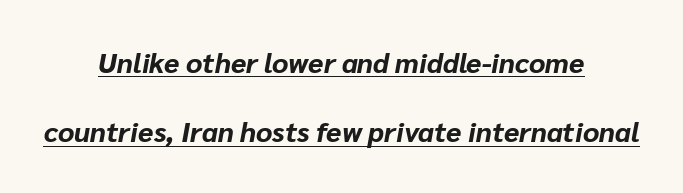
Each letter keeps its own natural width here, so spacing adapts to shape. Underline: present. Compared with typical paragraphs, the rows here are farther apart. The compositor balanced each line on the midline. If you drew a line through each stem, it would be angled.
